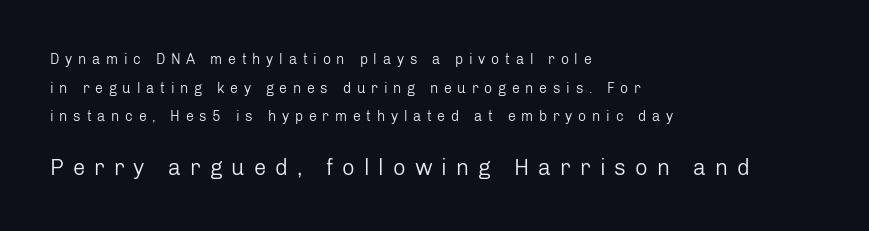
Stems and bowls with no extra thickness — not bold. The lines in this sample share a left origin and differ only in where they stop. Which of the two is more prominent by size? The second, at the bottom. Short note: letters widely spaced. Letters rest on an invisible, unmarked baseline.
